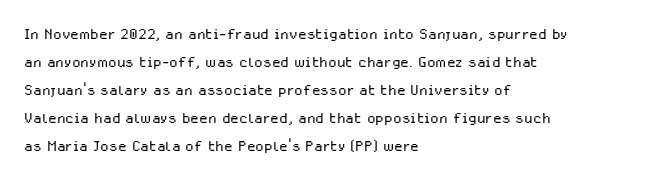
Q: Is the text bold? A: No.
Q: Is the text italic (slanted)? A: No, it is upright.
Q: Is the text underlined? A: No.
Q: How is the paragraph aligned? A: Left-aligned.
Q: Is the spacing between letters normal or unusually wide? A: Normal.
Q: Is the spacing between lines tight, normal or loose? A: Normal.
